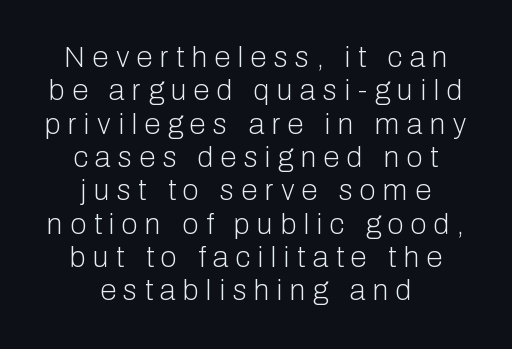
Here the designer chose a conventional face with non-uniform glyph widths. This is the regular roman posture of the typeface. Stems here are at most as thick as an everyday book face. Font category for this specimen: sans-serif. Does the copy run flush right? No — it is centered line by line. Short note: letters widely spaced.
